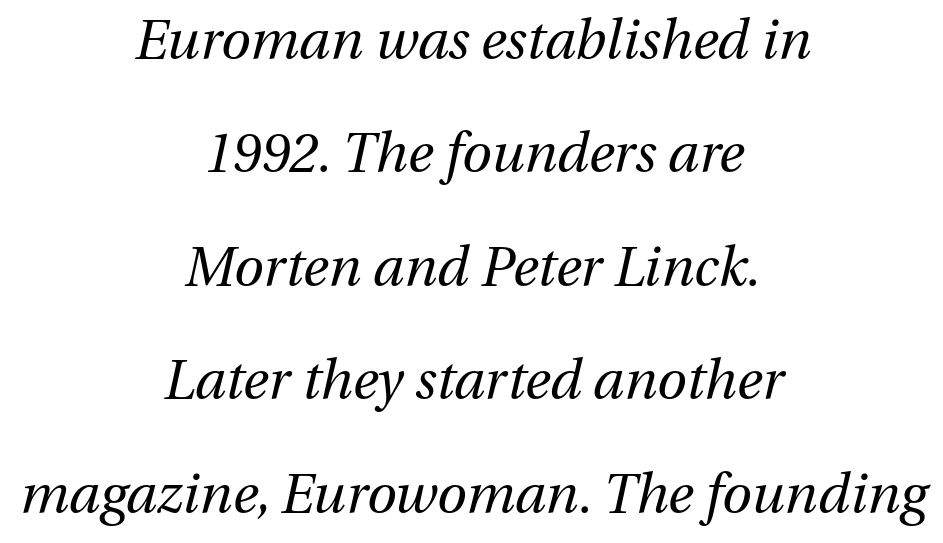
{"italic": "yes", "lean": "right", "slant_degrees": 13, "bold": "no", "weight": "regular", "width": "normal", "stroke_contrast": "medium", "x_height": "medium", "monospaced": "no", "underline": "no", "align": "center", "line_spacing": "loose", "line_spacing_ratio": 2.1, "letter_spacing": "normal", "letter_spacing_em": 0.0, "glyph_px": 54}
